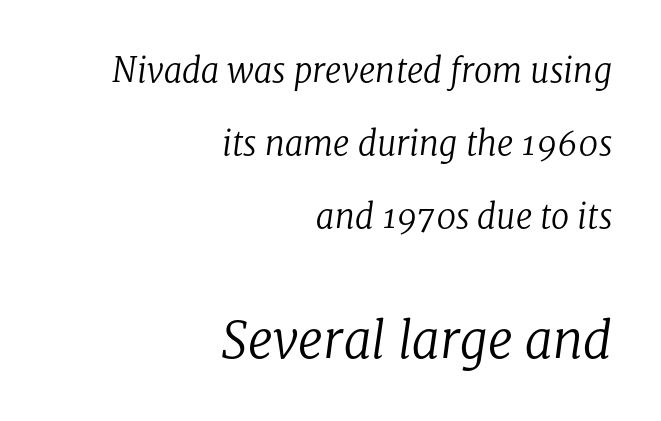
Q: Is the text bold? A: No.
Q: Is the text italic (slanted)? A: Yes, it leans right by about 8 degrees.
Q: Is the typeface a serif or a sans-serif typeface? A: Serif.
Q: Is the text underlined? A: No.
Q: How is the paragraph aligned? A: Right-aligned.
Q: Is the spacing between letters normal or unusually wide? A: Normal.
Q: Is the spacing between lines tight, normal or loose? A: Loose.
Q: Which block of text is set in a larger size, the first (top) or the second (bottom)? A: The second (bottom) one.
Q: Width (condensed, normal, or wide)? A: Normal.
Q: Stroke contrast? A: Low.
Q: x-height? A: Medium.
Q: Monospaced? A: No.
